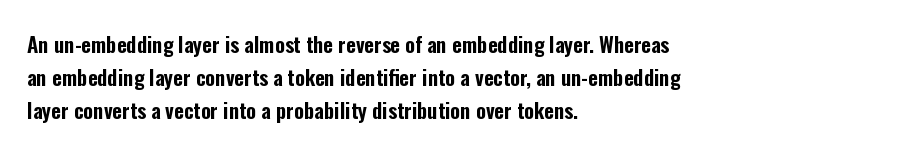
The image shows 21 px text type, upright; set left-aligned, normal line spacing (1.56x), normal letter spacing, not underlined.
